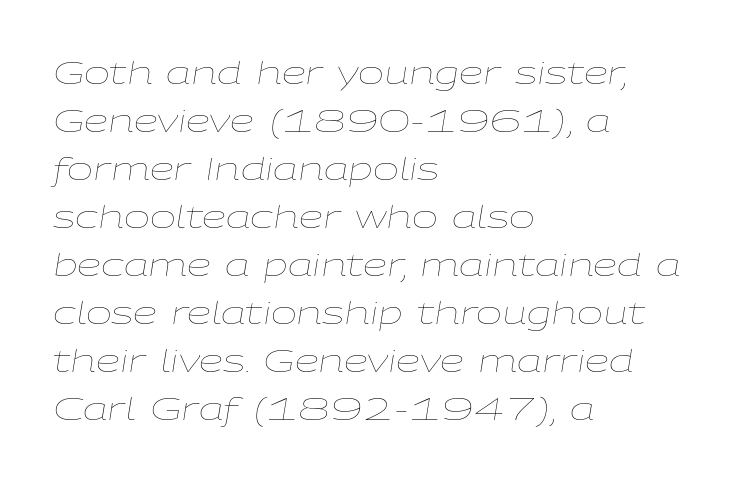
{"italic": "yes", "lean": "right", "slant_degrees": 9, "bold": "no", "weight": "thin", "width": "wide", "stroke_contrast": "low", "x_height": "medium", "monospaced": "no", "underline": "no", "align": "left", "line_spacing": "normal", "line_spacing_ratio": 1.55, "letter_spacing": "normal", "letter_spacing_em": 0.0, "glyph_px": 31}
